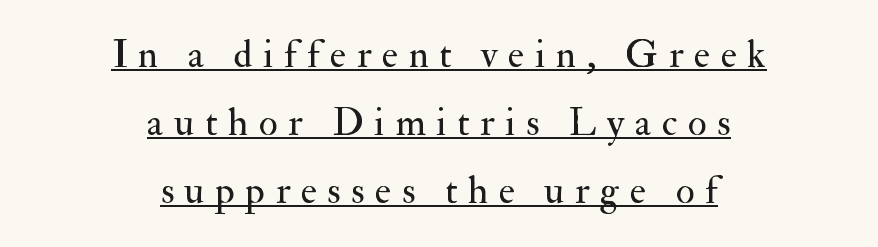
{"serif": "yes", "italic": "no", "bold": "no", "weight": "regular", "width": "normal", "stroke_contrast": "medium", "x_height": "small", "monospaced": "no", "underline": "yes", "align": "center", "line_spacing_ratio": 1.75, "letter_spacing": "wide", "letter_spacing_em": 0.27, "glyph_px": 39}
